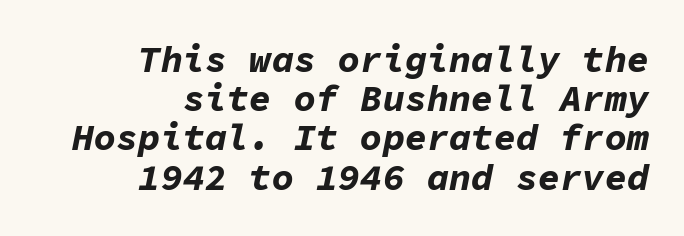
Q: Is the text bold? A: Yes.
Q: Is the text italic (slanted)? A: Yes, it leans right by about 11 degrees.
Q: Is the text underlined? A: No.
Q: How is the paragraph aligned? A: Right-aligned.
Q: Is the spacing between letters normal or unusually wide? A: Normal.
Q: Is the spacing between lines tight, normal or loose? A: Tight.
Q: Width (condensed, normal, or wide)? A: Normal.
Q: Stroke contrast? A: Low.
Q: x-height? A: Medium.
Q: Monospaced? A: Yes.
